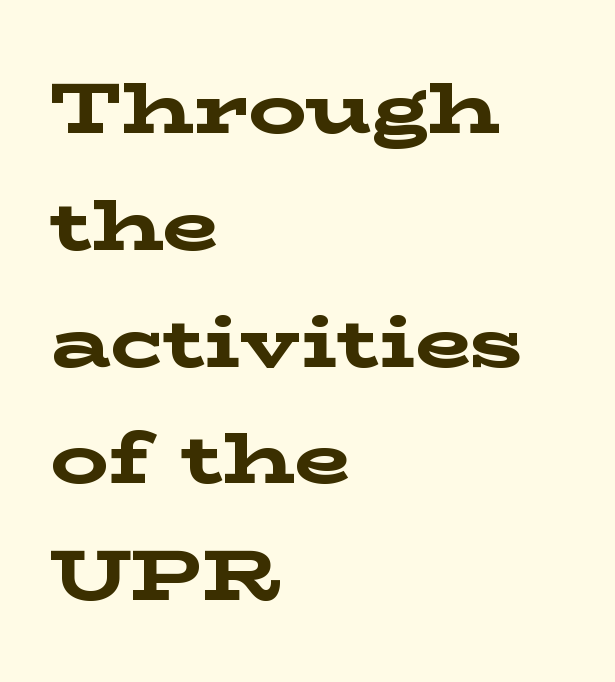
Q: Is the text bold? A: Yes.
Q: Is the text italic (slanted)? A: No, it is upright.
Q: Is the typeface a serif or a sans-serif typeface? A: Serif.
Q: Is the text underlined? A: No.
Q: How is the paragraph aligned? A: Left-aligned.
Q: Is the spacing between letters normal or unusually wide? A: Normal.
Q: Is the spacing between lines tight, normal or loose? A: Normal.
Q: Width (condensed, normal, or wide)? A: Wide.
Q: Stroke contrast? A: Low.
Q: x-height? A: Medium.
Q: Monospaced? A: No.
